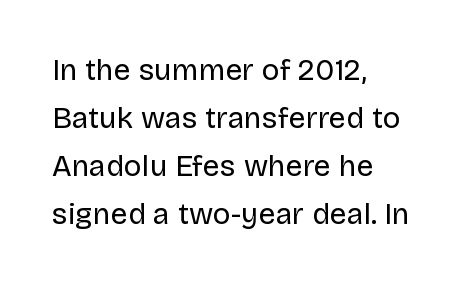
The image shows 30 px regular-weight sans-serif type, upright; set left-aligned, normal line spacing (1.6x), normal letter spacing, not underlined; low stroke contrast and a large x-height.
